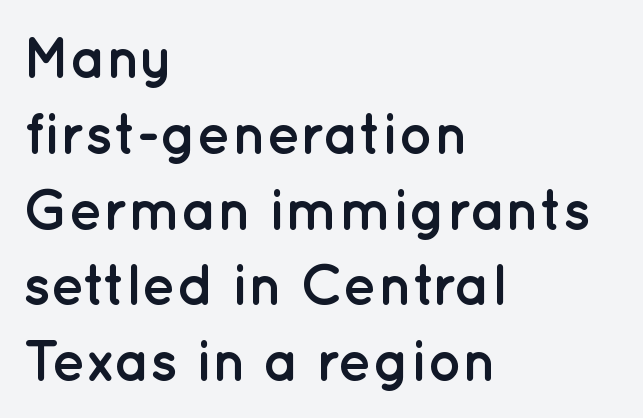
Does the leading feel generous? No, just average. Every character sits straight up, as roman type does. Weight check: bold — yes, fully. A typesetter would call this zero additional tracking. Layout note: lines flush left. Check where the strokes stop: nothing finishes them off — pure sans.
